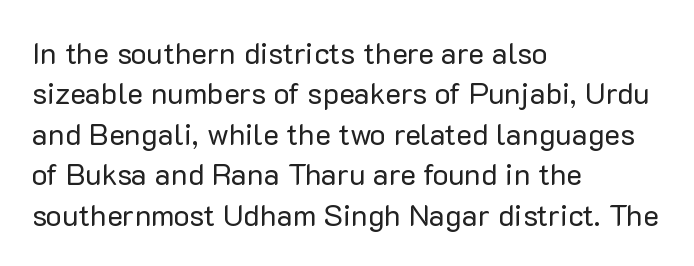
The image shows 30 px regular-weight sans-serif type, upright; set left-aligned, normal line spacing (1.35x), normal letter spacing, not underlined; low stroke contrast and a medium x-height.
